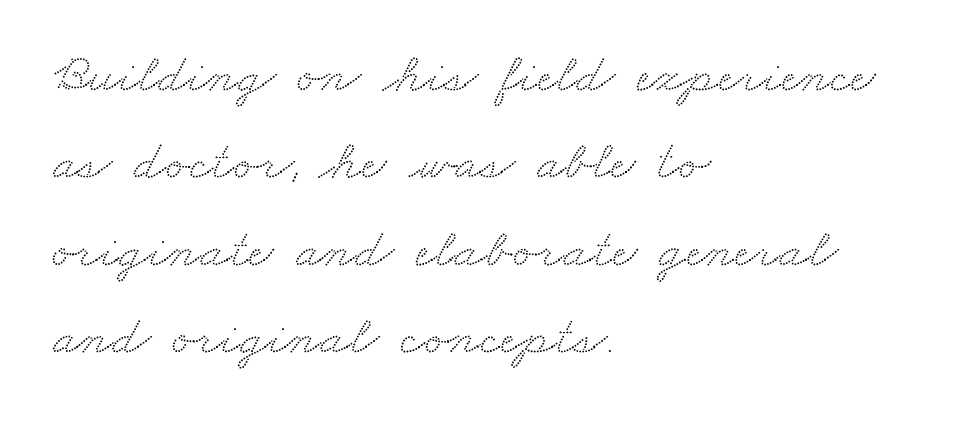
The image shows 55 px wide serif type; set left-aligned, normal line spacing (1.59x), normal letter spacing, not underlined; medium stroke contrast and a small x-height.
